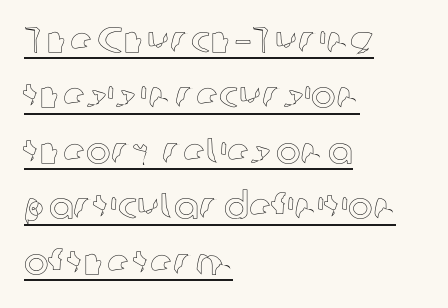
The image shows 37 px text type, upright; set left-aligned, normal line spacing (1.5x), normal letter spacing, underlined; a medium x-height.
